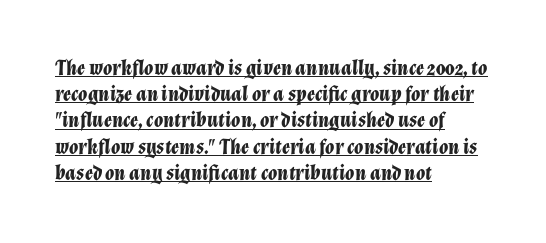
Q: Is the text bold? A: Yes.
Q: Is the text italic (slanted)? A: Yes, it leans right by about 12 degrees.
Q: Is the text underlined? A: Yes.
Q: How is the paragraph aligned? A: Left-aligned.
Q: Is the spacing between letters normal or unusually wide? A: Normal.
Q: Is the spacing between lines tight, normal or loose? A: Normal.
